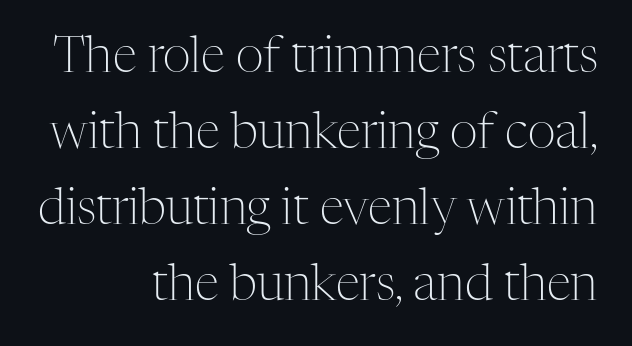
{"serif": "yes", "italic": "no", "bold": "no", "weight": "light", "width": "normal", "stroke_contrast": "medium", "x_height": "medium", "monospaced": "no", "underline": "no", "align": "right", "line_spacing": "normal", "line_spacing_ratio": 1.55, "letter_spacing": "normal", "letter_spacing_em": 0.0, "glyph_px": 49}
